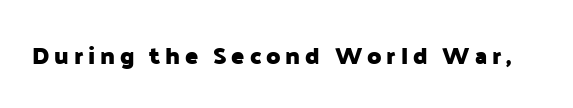
Q: Is the text bold? A: Yes.
Q: Is the text italic (slanted)? A: No, it is upright.
Q: Is the text underlined? A: No.
Q: Is the spacing between letters normal or unusually wide? A: Unusually wide.
